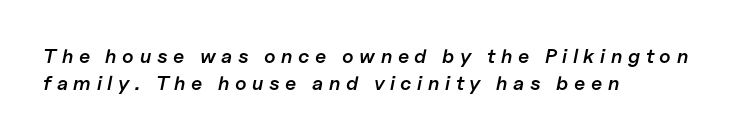
{"italic": "yes", "lean": "right", "slant_degrees": 11, "bold": "semi", "underline": "no", "align": "left", "line_spacing": "normal", "line_spacing_ratio": 1.36, "letter_spacing": "wide", "letter_spacing_em": 0.28, "glyph_px": 20}
